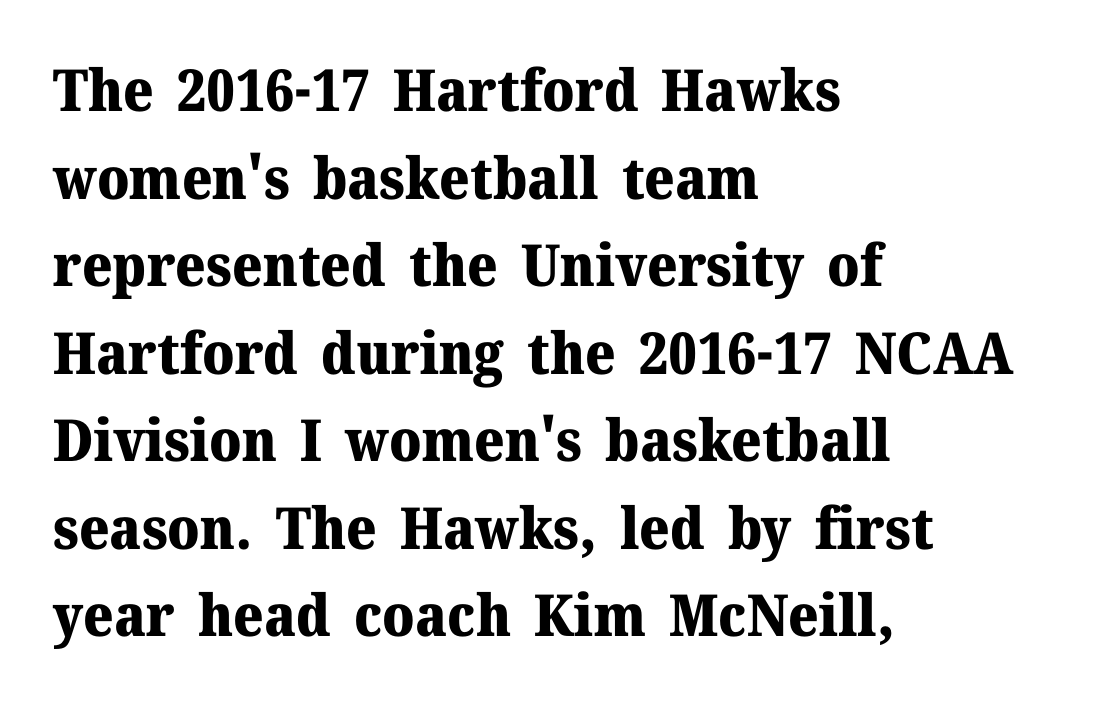
{"serif": "yes", "italic": "no", "bold": "yes", "weight": "heavy", "width": "normal", "stroke_contrast": "medium", "x_height": "medium", "monospaced": "no", "underline": "no", "align": "left", "line_spacing": "normal", "line_spacing_ratio": 1.51, "letter_spacing": "normal", "letter_spacing_em": 0.0, "glyph_px": 58}
